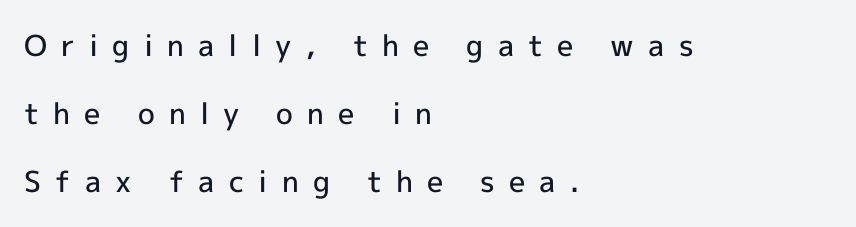
The image shows 29 px semibold sans-serif type, upright; set left-aligned, loose line spacing (2.35x), unusually wide letter spacing (+0.49 em), not underlined; a medium x-height.
